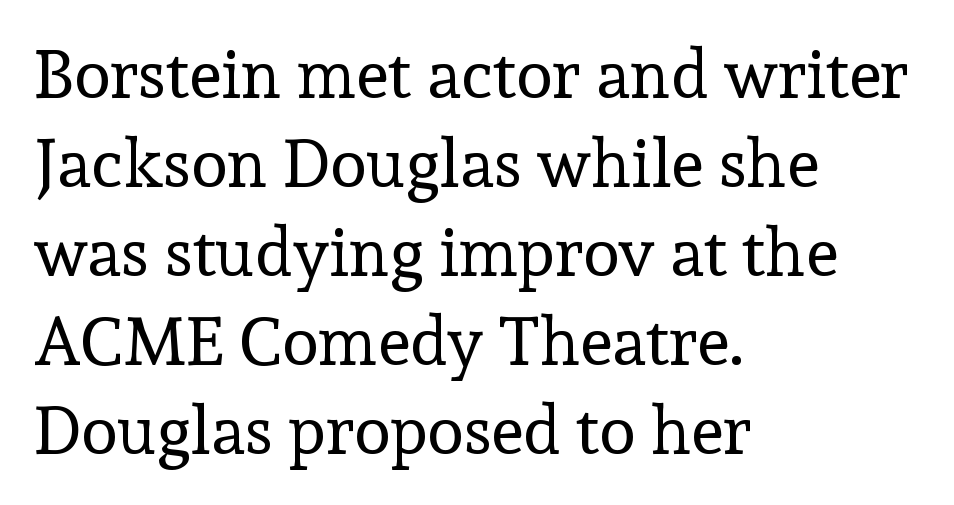
Q: Is the text bold? A: No.
Q: Is the text italic (slanted)? A: No, it is upright.
Q: Is the typeface a serif or a sans-serif typeface? A: Serif.
Q: Is the text underlined? A: No.
Q: How is the paragraph aligned? A: Left-aligned.
Q: Is the spacing between letters normal or unusually wide? A: Normal.
Q: Is the spacing between lines tight, normal or loose? A: Normal.
Q: Width (condensed, normal, or wide)? A: Normal.
Q: x-height? A: Medium.
Q: Monospaced? A: No.
